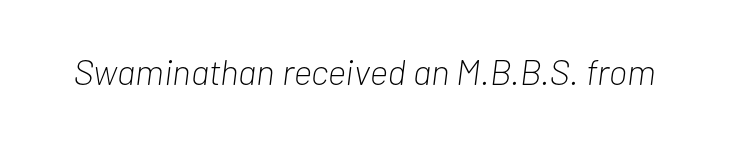
{"italic": "yes", "lean": "right", "slant_degrees": 7, "bold": "no", "weight": "light", "width": "condensed", "stroke_contrast": "low", "x_height": "medium", "monospaced": "no", "underline": "no", "letter_spacing": "normal", "letter_spacing_em": 0.0, "glyph_px": 36}
